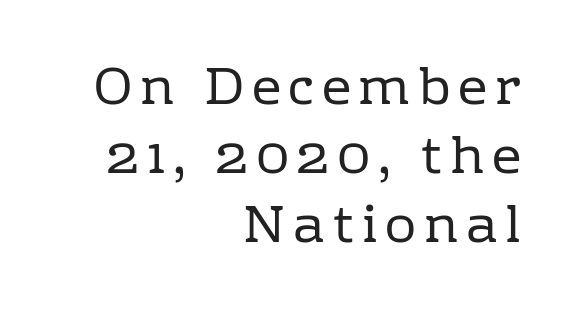
Q: Is the text bold? A: No.
Q: Is the text italic (slanted)? A: No, it is upright.
Q: Is the typeface a serif or a sans-serif typeface? A: Serif.
Q: Is the text underlined? A: No.
Q: How is the paragraph aligned? A: Right-aligned.
Q: Is the spacing between lines tight, normal or loose? A: Normal.
Q: Width (condensed, normal, or wide)? A: Normal.
Q: Stroke contrast? A: Low.
Q: x-height? A: Medium.
Q: Monospaced? A: No.
